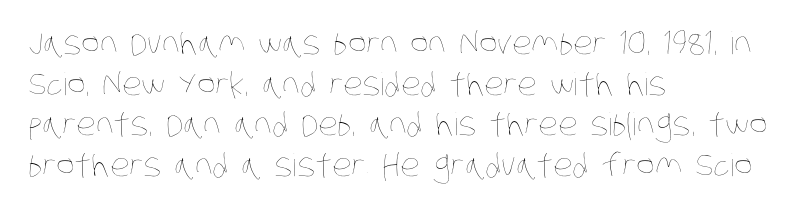
{"bold": "no", "weight": "thin", "width": "condensed", "stroke_contrast": "low", "x_height": "large", "monospaced": "no", "underline": "no", "align": "left", "line_spacing": "normal", "line_spacing_ratio": 1.31, "letter_spacing": "normal", "letter_spacing_em": 0.0, "glyph_px": 31}
